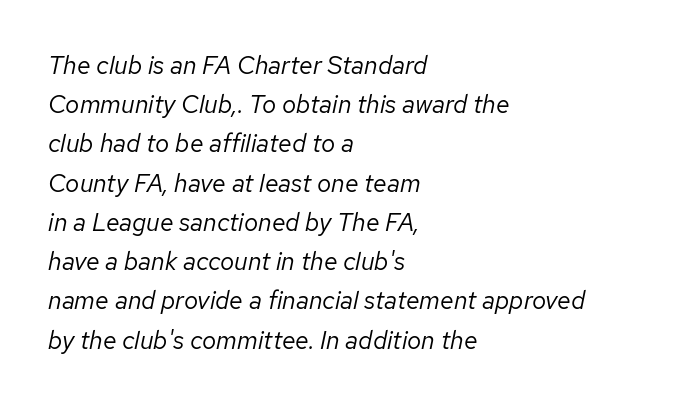
{"italic": "yes", "lean": "right", "slant_degrees": 12, "bold": "no", "underline": "no", "align": "left", "line_spacing": "normal", "line_spacing_ratio": 1.57, "letter_spacing": "normal", "letter_spacing_em": 0.0, "glyph_px": 25}
